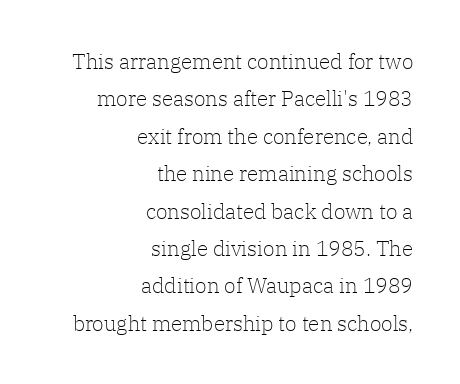
Q: Is the text bold? A: No.
Q: Is the text italic (slanted)? A: No, it is upright.
Q: Is the text underlined? A: No.
Q: How is the paragraph aligned? A: Right-aligned.
Q: Is the spacing between letters normal or unusually wide? A: Normal.
